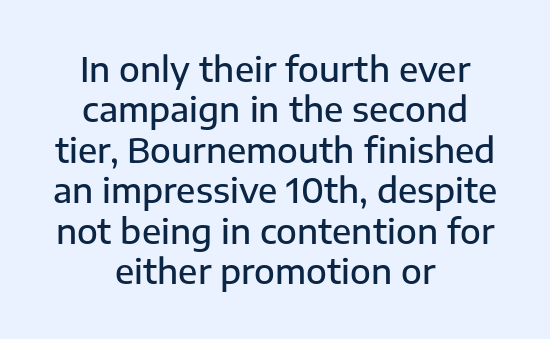
Q: Is the text bold? A: Semi-bold.
Q: Is the text italic (slanted)? A: No, it is upright.
Q: Is the typeface a serif or a sans-serif typeface? A: Sans-serif.
Q: Is the text underlined? A: No.
Q: How is the paragraph aligned? A: Centered.
Q: Is the spacing between letters normal or unusually wide? A: Normal.
Q: Width (condensed, normal, or wide)? A: Normal.
Q: Stroke contrast? A: Low.
Q: x-height? A: Medium.
Q: Monospaced? A: No.
